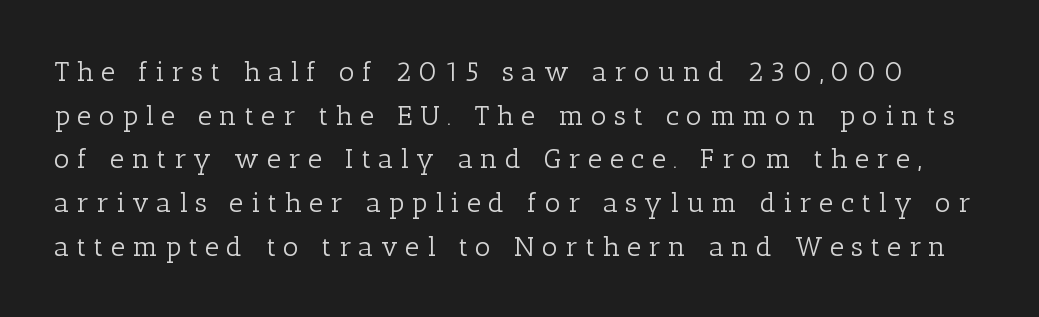
Q: Is the text bold? A: No.
Q: Is the text italic (slanted)? A: No, it is upright.
Q: Is the typeface a serif or a sans-serif typeface? A: Serif.
Q: Is the text underlined? A: No.
Q: Is the spacing between letters normal or unusually wide? A: Unusually wide.
Q: Is the spacing between lines tight, normal or loose? A: Normal.
Q: Width (condensed, normal, or wide)? A: Normal.
Q: Stroke contrast? A: Low.
Q: x-height? A: Medium.
Q: Monospaced? A: No.
